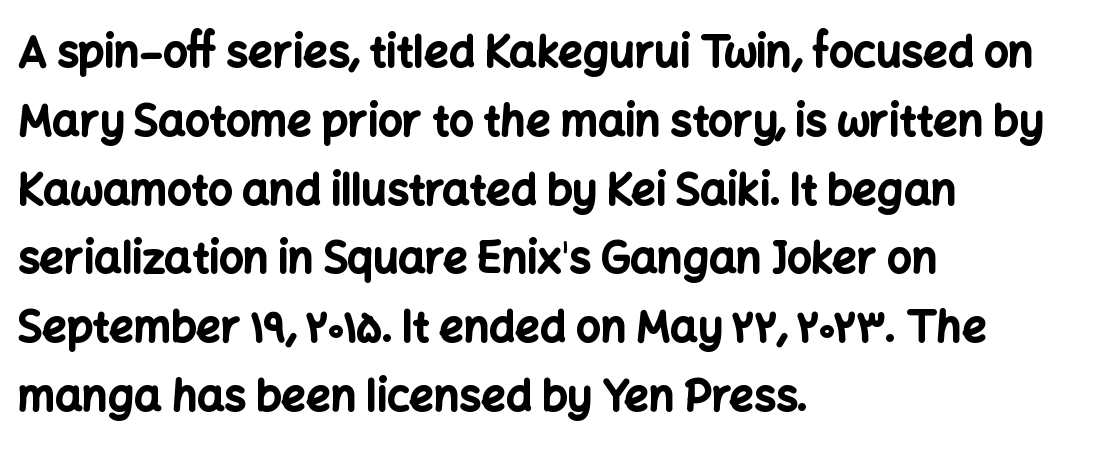
{"serif": "no", "italic": "no", "bold": "yes", "weight": "bold", "width": "normal", "stroke_contrast": "low", "x_height": "medium", "monospaced": "no", "underline": "no", "align": "left", "line_spacing": "normal", "line_spacing_ratio": 1.6, "letter_spacing": "normal", "letter_spacing_em": 0.0, "glyph_px": 43}
